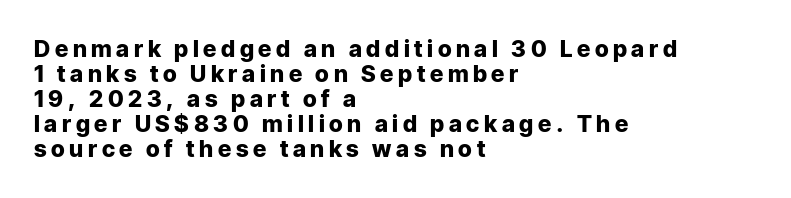
Q: Is the text bold? A: Yes.
Q: Is the text italic (slanted)? A: No, it is upright.
Q: Is the text underlined? A: No.
Q: How is the paragraph aligned? A: Left-aligned.
Q: Is the spacing between letters normal or unusually wide? A: Unusually wide.
Q: Is the spacing between lines tight, normal or loose? A: Tight.
